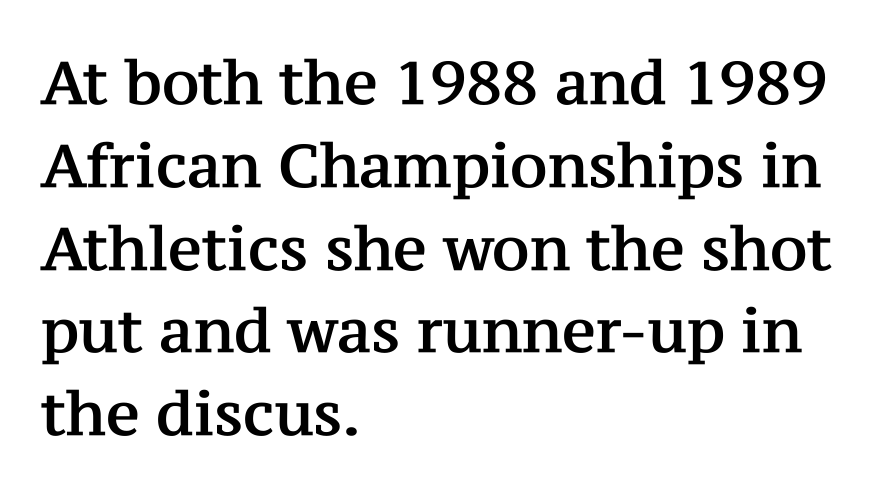
The image shows 60 px serif type, upright; set left-aligned, normal line spacing (1.38x), normal letter spacing, not underlined; medium stroke contrast and a medium x-height.
